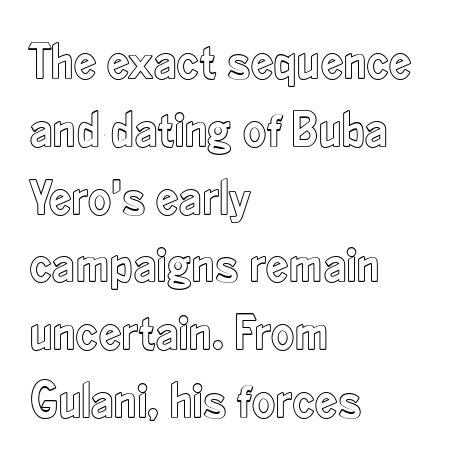
Q: Is the text italic (slanted)? A: No, it is upright.
Q: Is the text underlined? A: No.
Q: How is the paragraph aligned? A: Left-aligned.
Q: Is the spacing between letters normal or unusually wide? A: Normal.
Q: Is the spacing between lines tight, normal or loose? A: Normal.
Q: Width (condensed, normal, or wide)? A: Condensed.
Q: x-height? A: Small.
Q: Monospaced? A: No.
